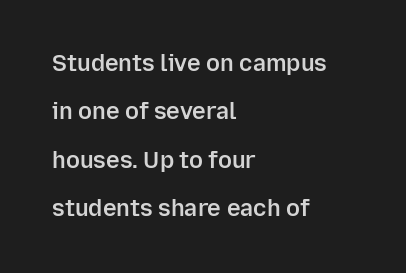
{"italic": "no", "bold": "semi", "underline": "no", "align": "left", "line_spacing": "loose", "line_spacing_ratio": 2.1, "letter_spacing": "normal", "letter_spacing_em": 0.0, "glyph_px": 23}
